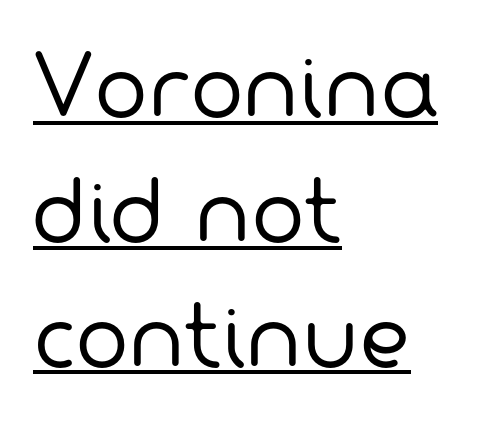
The image shows 80 px regular-weight sans-serif type; set left-aligned, normal line spacing (1.56x), normal letter spacing, underlined; low stroke contrast and a medium x-height.
